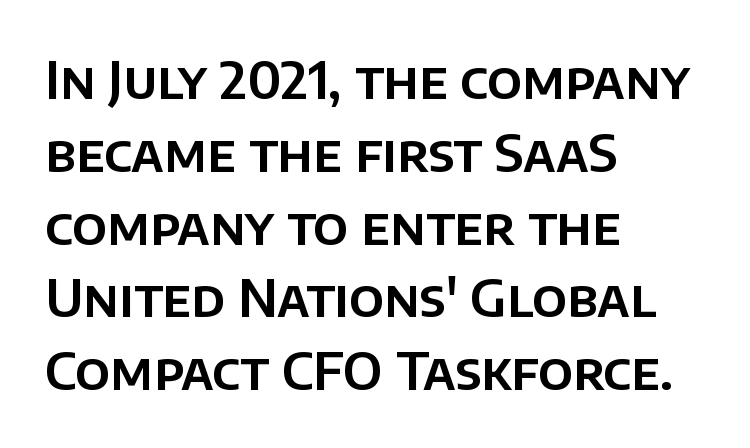
Default kerning and tracking; the words read as compact shapes. Each letter's strokes conclude bluntly, with no projecting serifs. Line starts are locked; line ends wander. Rule under the text: the space is simply empty. Is there much room between lines? A standard amount, neither cramped nor airy.
